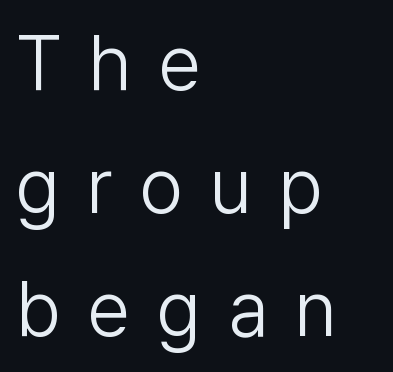
The text was rendered using a sans face with plain stroke endings. The typesetter chose a ragged-right arrangement here. Letter spacing: wide. The face looks like a standard text weight, possibly lighter. Nope, not italic — everything's standing straight.
